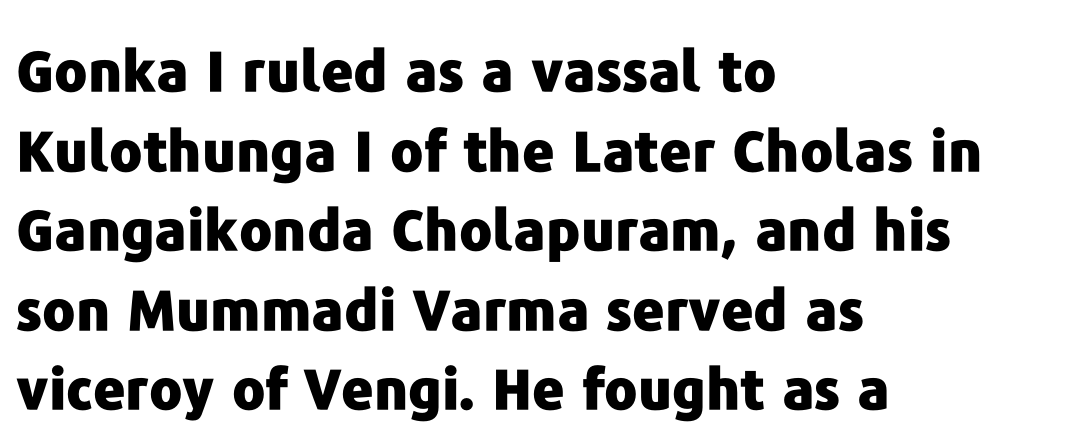
Grotesque or geometric, the face here clearly has no serifs. Each glyph is drawn with heavy, bold strokes. Glance below the letters and you will spot only blank space. Short note: letters normally spaced. These lines are rendered in a variable-pitch font.
